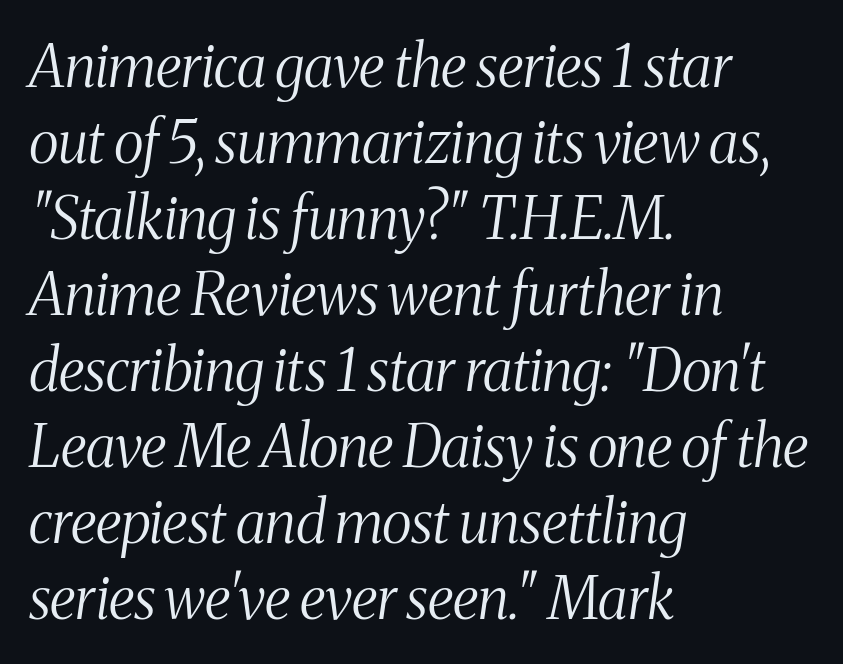
Q: Is the text bold? A: No.
Q: Is the text italic (slanted)? A: Yes, it leans right by about 8 degrees.
Q: Is the typeface a serif or a sans-serif typeface? A: Serif.
Q: Is the text underlined? A: No.
Q: How is the paragraph aligned? A: Left-aligned.
Q: Is the spacing between letters normal or unusually wide? A: Normal.
Q: Is the spacing between lines tight, normal or loose? A: Normal.
Q: Width (condensed, normal, or wide)? A: Condensed.
Q: Stroke contrast? A: Medium.
Q: x-height? A: Medium.
Q: Monospaced? A: No.
